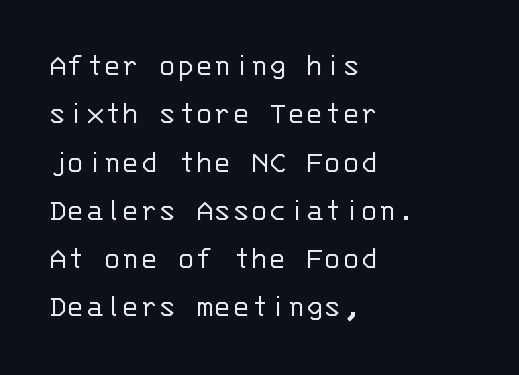
{"serif": "no", "italic": "no", "bold": "no", "weight": "light", "width": "normal", "stroke_contrast": "low", "x_height": "large", "monospaced": "yes", "underline": "no", "align": "left", "line_spacing": "normal", "line_spacing_ratio": 1.42, "letter_spacing": "normal", "letter_spacing_em": 0.0, "glyph_px": 34}
